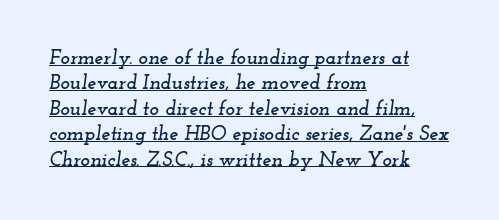
The typography opts for an oblique posture over an upright one. Honestly, the letter spacing is just normal — you wouldn't notice it. The passage is arranged the way most books set body copy — flush left. The rendered words wear a rule along their underside.
